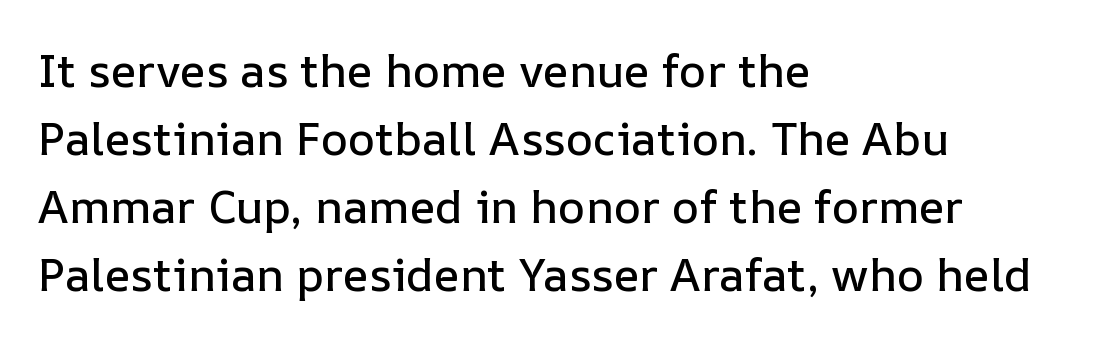
Default kerning and tracking; the words read as compact shapes. The area under the type is left untouched. Italic? Not at all — the glyphs are vertical. Does the copy run flush right? No — it runs flush left. Successive baselines arrive at the customary interval.
